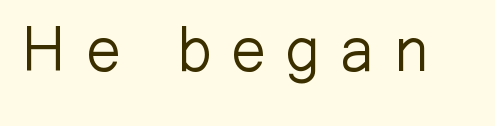
The zone under the glyphs is completely vacant. The font's upright variant was chosen for this text. Stems and bowls with no extra thickness — not bold. Varying glyph widths throughout — classic text-font behaviour.
